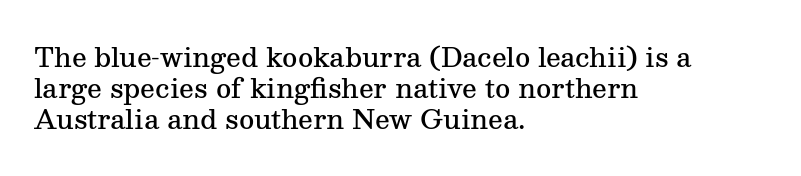
Q: Is the text bold? A: Semi-bold.
Q: Is the text italic (slanted)? A: No, it is upright.
Q: Is the text underlined? A: No.
Q: How is the paragraph aligned? A: Left-aligned.
Q: Is the spacing between letters normal or unusually wide? A: Normal.
